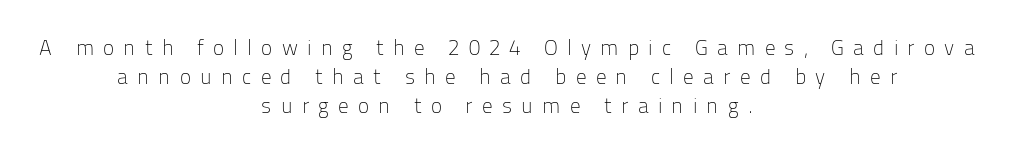
Loose tracking; the words dissolve into strings of separated letters. Baseline-to-baseline distance is the conventional proportion of letter height. Rendered with straight, roman letterforms. Each row of text sits above clean, open space. The font sits on the lighter half of the weight spectrum, regular included. The lines in this sample share a center point and differ in where they start and stop.
